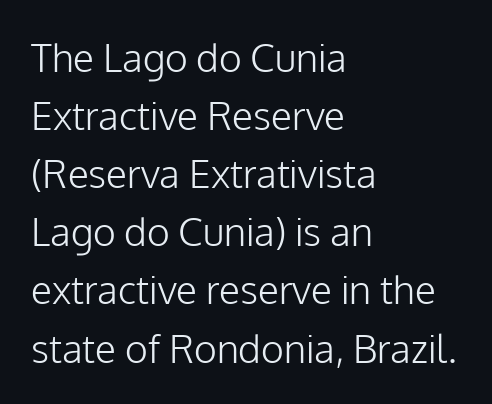
Q: Is the text bold? A: No.
Q: Is the text italic (slanted)? A: No, it is upright.
Q: Is the typeface a serif or a sans-serif typeface? A: Sans-serif.
Q: Is the text underlined? A: No.
Q: How is the paragraph aligned? A: Left-aligned.
Q: Is the spacing between letters normal or unusually wide? A: Normal.
Q: Is the spacing between lines tight, normal or loose? A: Normal.
Q: Width (condensed, normal, or wide)? A: Normal.
Q: Stroke contrast? A: Low.
Q: x-height? A: Medium.
Q: Monospaced? A: No.
